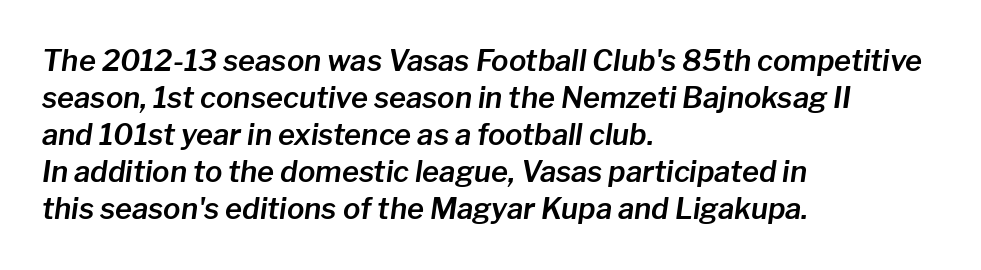
{"italic": "yes", "lean": "right", "slant_degrees": 8, "width": "normal", "stroke_contrast": "low", "x_height": "medium", "monospaced": "no", "underline": "no", "align": "left", "line_spacing": "normal", "line_spacing_ratio": 1.28, "letter_spacing": "normal", "letter_spacing_em": 0.0, "glyph_px": 29}
